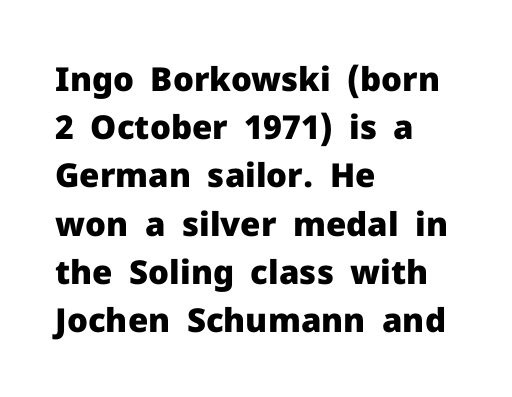
{"serif": "no", "italic": "no", "bold": "yes", "weight": "heavy", "width": "normal", "stroke_contrast": "low", "x_height": "medium", "monospaced": "no", "underline": "no", "align": "left", "line_spacing": "normal", "line_spacing_ratio": 1.46, "letter_spacing": "normal", "letter_spacing_em": 0.0, "glyph_px": 33}
